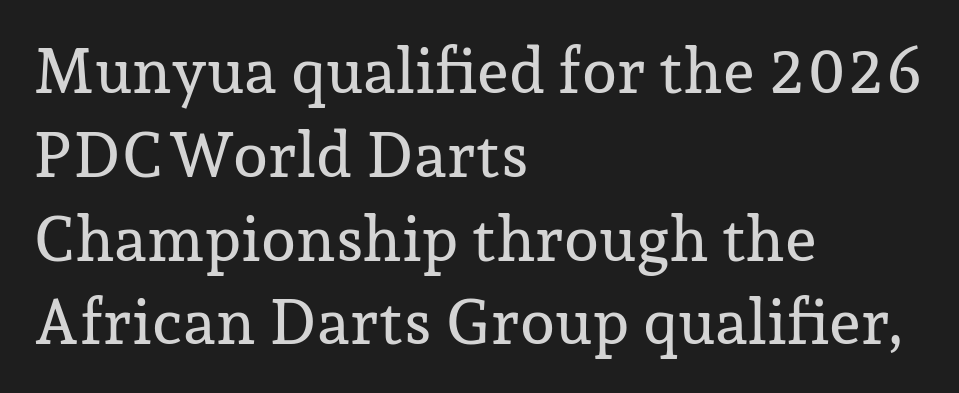
Notice how the stems are strictly vertical — no italics here. Leading: standard. Has an underline been added? It has not. In terms of letterform style, serifs are clearly present. Spacing between characters is what you'd get straight out of the box. Spacing verdict: proportional, widths tailored to each character.
